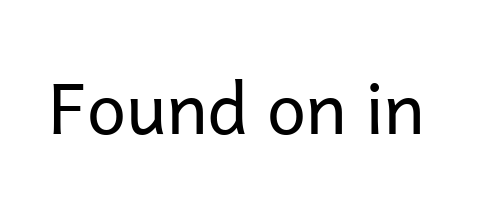
Vertical stems look standard width or narrower in stroke. The glyphs are unaccompanied by any horizontal stroke below them. Unlike italic type, these characters show no tilt at all. Honestly, the letter spacing is just normal — you wouldn't notice it. Varying glyph widths throughout — classic text-font behaviour.
